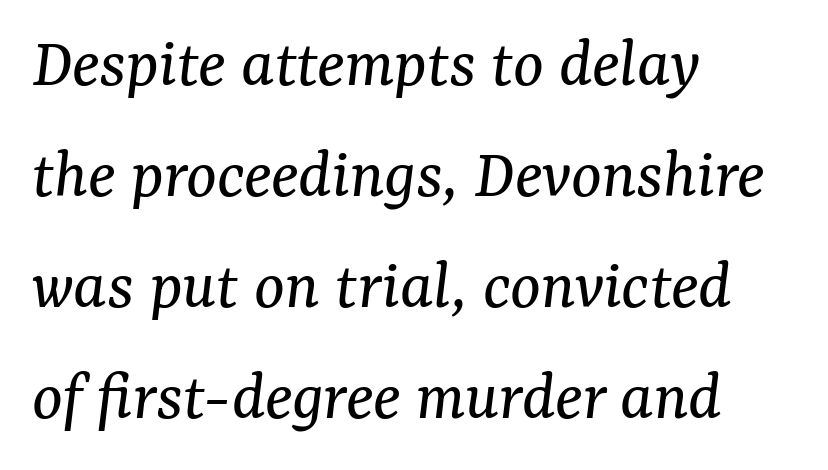
The image shows 72 px regular-weight serif type, italic (leaning right); set left-aligned, normal line spacing (1.54x), normal letter spacing, not underlined; medium stroke contrast and a medium x-height.
